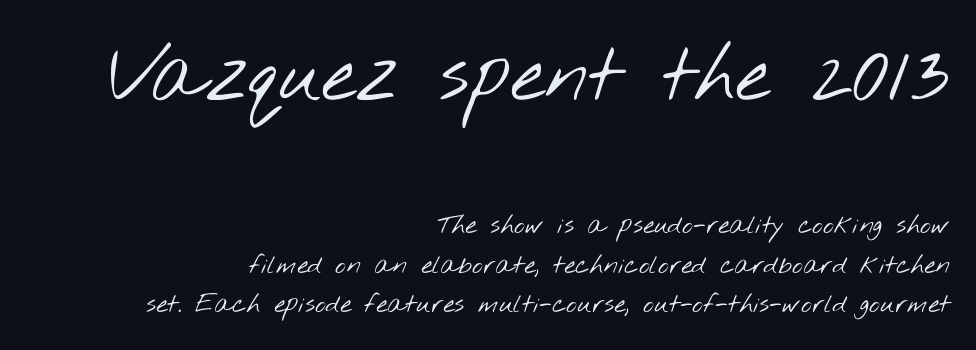
Q: Is the text bold? A: No.
Q: Is the typeface a serif or a sans-serif typeface? A: Sans-serif.
Q: Is the text underlined? A: No.
Q: How is the paragraph aligned? A: Right-aligned.
Q: Is the spacing between letters normal or unusually wide? A: Normal.
Q: Is the spacing between lines tight, normal or loose? A: Normal.
Q: Which block of text is set in a larger size, the first (top) or the second (bottom)? A: The first (top) one.
Q: Width (condensed, normal, or wide)? A: Wide.
Q: Stroke contrast? A: Low.
Q: x-height? A: Small.
Q: Monospaced? A: No.
